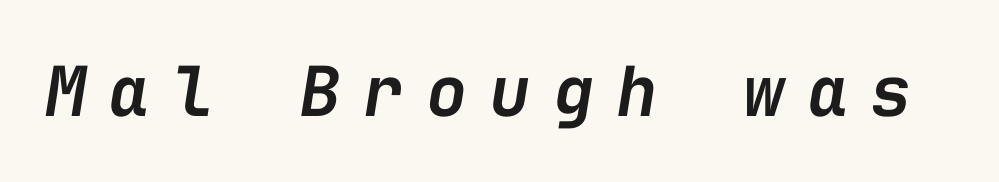
Letters rest on an invisible, unmarked baseline. The text carries the slant typical of an italic or oblique font. Words appear elongated and porous because spacing is wide. Weight: semibold (demi). Think of a typewriter: that constant character pitch is what you see here.
